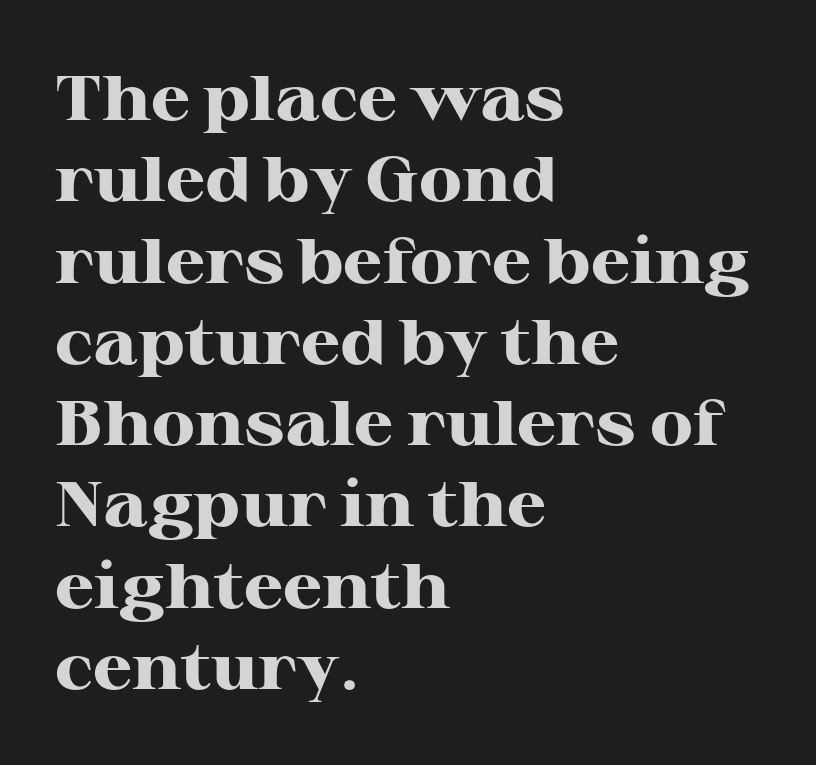
The designer left line spacing at the default. The letterforms sit shoulder to shoulder at normal distance. Proportional: the letters do not fall into vertical columns. Set as a true bold cut, around the 700 mark.
